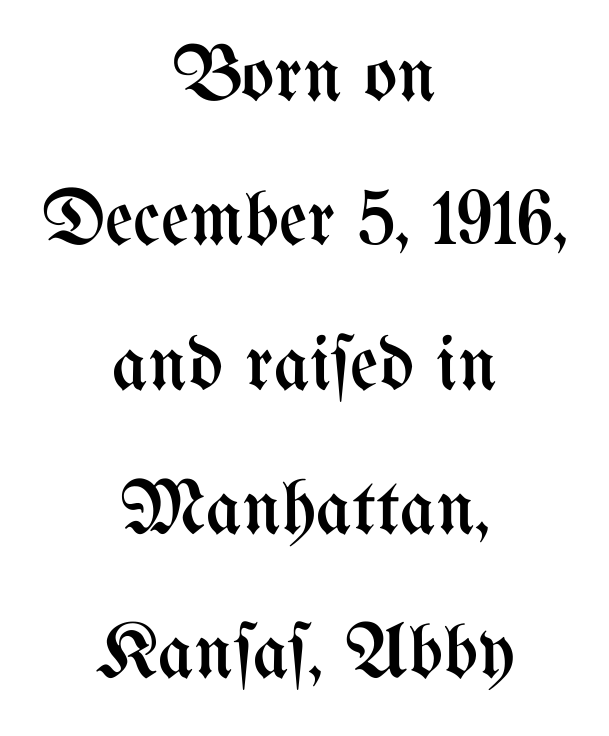
Nothing heavy about these letters — not bold at all. Posture: upright roman. Horizontally, the lines are justified to the midpoint only. Descenders hang freely into open space. Tracking value appears to be zero — textbook default spacing. You could not count columns in this text — the font is proportionally spaced.
